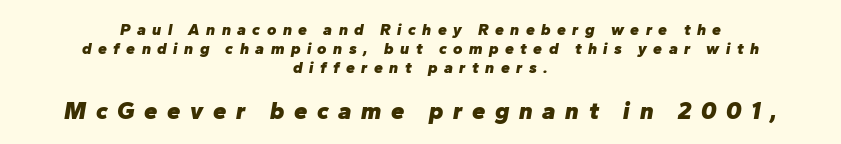
Q: Is the text bold? A: Yes.
Q: Is the text italic (slanted)? A: Yes, it leans right by about 10 degrees.
Q: Is the text underlined? A: No.
Q: How is the paragraph aligned? A: Centered.
Q: Is the spacing between letters normal or unusually wide? A: Unusually wide.
Q: Which block of text is set in a larger size, the first (top) or the second (bottom)? A: The second (bottom) one.
